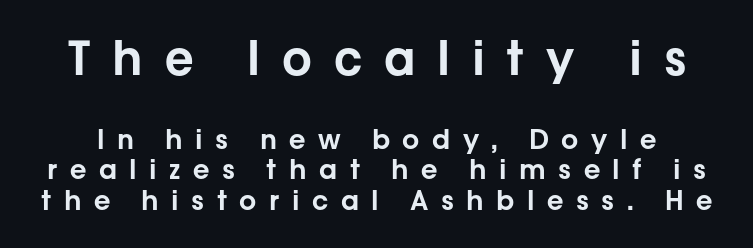
{"serif": "no", "italic": "no", "width": "normal", "stroke_contrast": "low", "x_height": "medium", "monospaced": "no", "underline": "no", "line_spacing": "tight", "line_spacing_ratio": 1.13, "letter_spacing": "wide", "letter_spacing_em": 0.46, "larger_block": "first", "size_ratio": 1.74, "glyph_px": 47}
